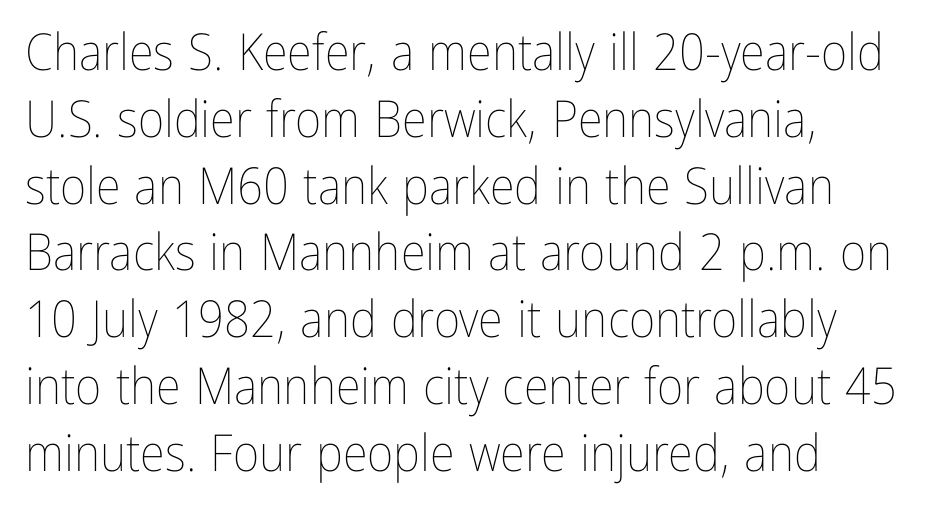
{"italic": "no", "bold": "no", "weight": "thin", "width": "condensed", "stroke_contrast": "low", "x_height": "medium", "monospaced": "no", "underline": "no", "line_spacing": "normal", "line_spacing_ratio": 1.31, "letter_spacing": "normal", "letter_spacing_em": 0.0, "glyph_px": 51}
